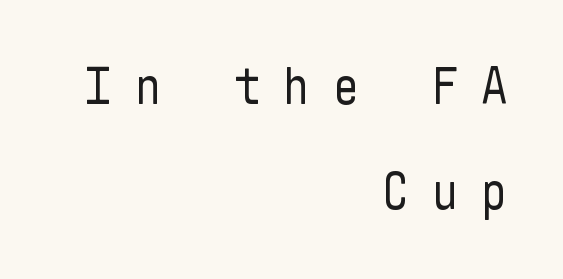
The image shows 52 px regular-weight, condensed sans-serif type, upright; set right-aligned, loose line spacing (2.02x), unusually wide letter spacing (+0.44 em), not underlined; low stroke contrast and a medium x-height.
